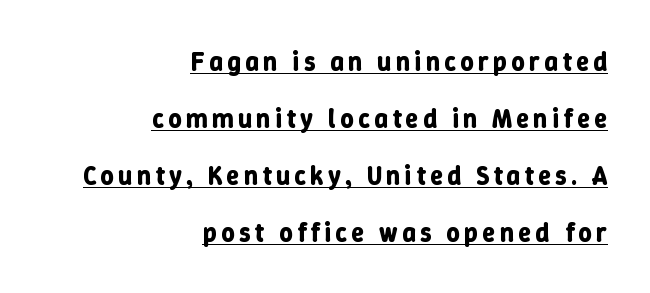
{"italic": "no", "bold": "yes", "underline": "yes", "align": "right", "line_spacing": "loose", "line_spacing_ratio": 2.19, "glyph_px": 26}
